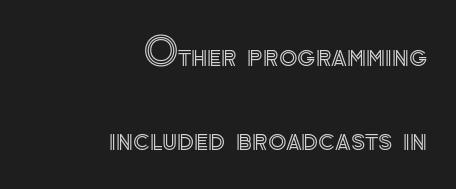
Q: Is the text italic (slanted)? A: No, it is upright.
Q: Is the text underlined? A: No.
Q: How is the paragraph aligned? A: Right-aligned.
Q: Is the spacing between letters normal or unusually wide? A: Normal.
Q: Is the spacing between lines tight, normal or loose? A: Loose.
Q: Width (condensed, normal, or wide)? A: Normal.
Q: x-height? A: Small.
Q: Monospaced? A: No.
